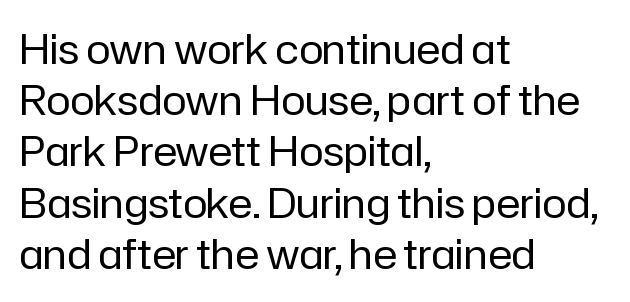
The image shows 41 px regular-weight sans-serif type, upright; set left-aligned, normal line spacing (1.25x), normal letter spacing, not underlined; low stroke contrast and a medium x-height.
